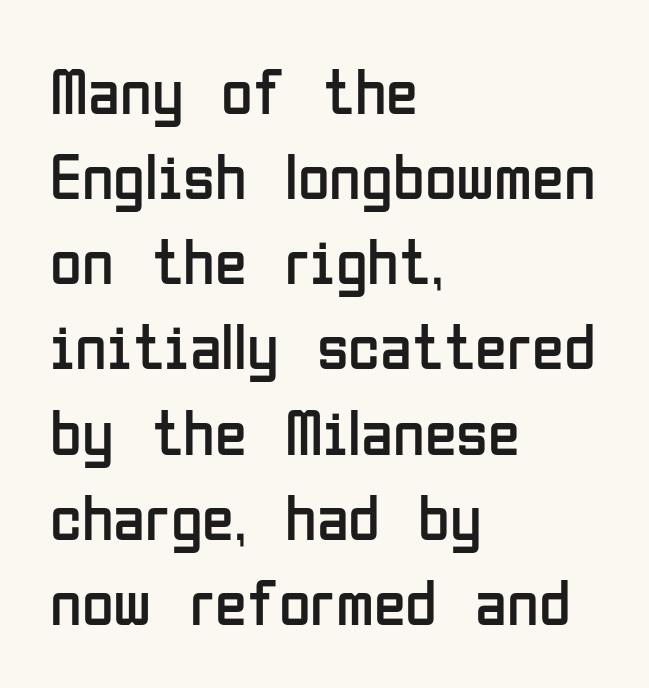
Q: Is the text bold? A: No.
Q: Is the text italic (slanted)? A: No, it is upright.
Q: Is the typeface a serif or a sans-serif typeface? A: Sans-serif.
Q: Is the text underlined? A: No.
Q: How is the paragraph aligned? A: Left-aligned.
Q: Is the spacing between letters normal or unusually wide? A: Normal.
Q: Is the spacing between lines tight, normal or loose? A: Normal.
Q: Width (condensed, normal, or wide)? A: Condensed.
Q: Stroke contrast? A: Low.
Q: x-height? A: Medium.
Q: Monospaced? A: No.
